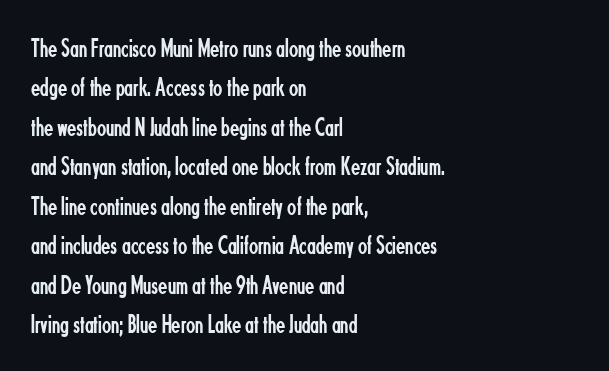
The image shows 27 px text type, upright; set left-aligned, normal line spacing (1.46x), normal letter spacing, not underlined.
